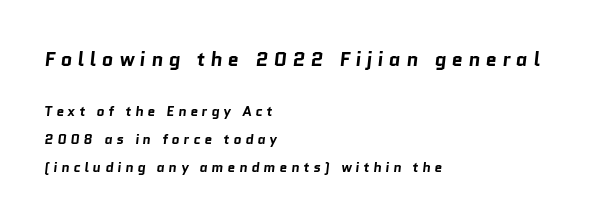
Q: Is the text bold? A: Yes.
Q: Is the text underlined? A: No.
Q: How is the paragraph aligned? A: Left-aligned.
Q: Is the spacing between letters normal or unusually wide? A: Unusually wide.
Q: Is the spacing between lines tight, normal or loose? A: Loose.
Q: Which block of text is set in a larger size, the first (top) or the second (bottom)? A: The first (top) one.
